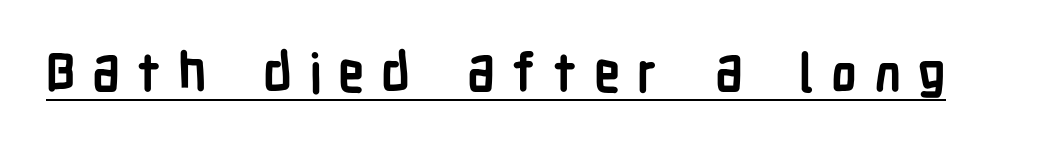
Q: Is the text bold? A: Yes.
Q: Is the text italic (slanted)? A: No, it is upright.
Q: Is the typeface a serif or a sans-serif typeface? A: Sans-serif.
Q: Is the text underlined? A: Yes.
Q: Is the spacing between letters normal or unusually wide? A: Unusually wide.
Q: Width (condensed, normal, or wide)? A: Condensed.
Q: Stroke contrast? A: Low.
Q: x-height? A: Medium.
Q: Monospaced? A: No.
